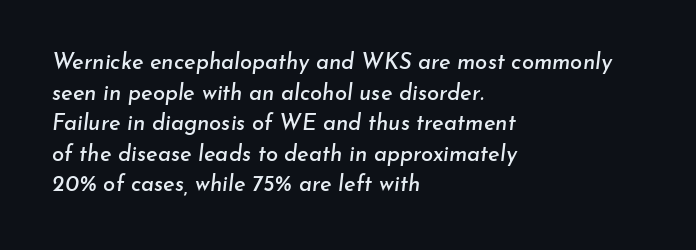
Q: Is the text italic (slanted)? A: Yes, it leans right by about 7 degrees.
Q: Is the text underlined? A: No.
Q: How is the paragraph aligned? A: Left-aligned.
Q: Is the spacing between letters normal or unusually wide? A: Normal.
Q: Is the spacing between lines tight, normal or loose? A: Normal.
